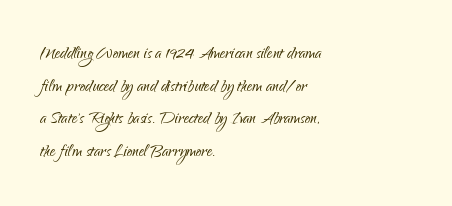
The image shows 22 px text type; set left-aligned, normal line spacing (1.48x), normal letter spacing, not underlined.
